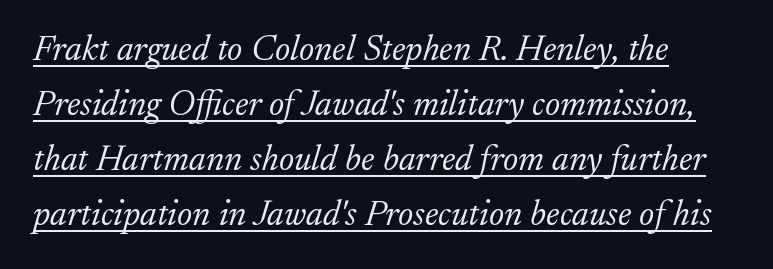
Q: Is the text bold? A: No.
Q: Is the text italic (slanted)? A: Yes, it leans right by about 17 degrees.
Q: Is the typeface a serif or a sans-serif typeface? A: Serif.
Q: Is the text underlined? A: Yes.
Q: How is the paragraph aligned? A: Left-aligned.
Q: Is the spacing between letters normal or unusually wide? A: Normal.
Q: Is the spacing between lines tight, normal or loose? A: Normal.
Q: Width (condensed, normal, or wide)? A: Normal.
Q: Stroke contrast? A: Low.
Q: x-height? A: Small.
Q: Monospaced? A: No.
